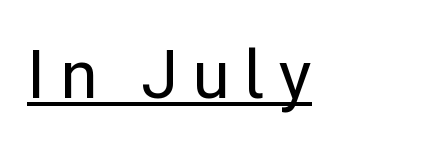
Horizontal alignment here is leftward, the default for most running prose. Check the space under the baseline: a stroke is drawn there. Caption: expanded tracking, letters set apart. Stroke terminals: plain, sans-serif.
